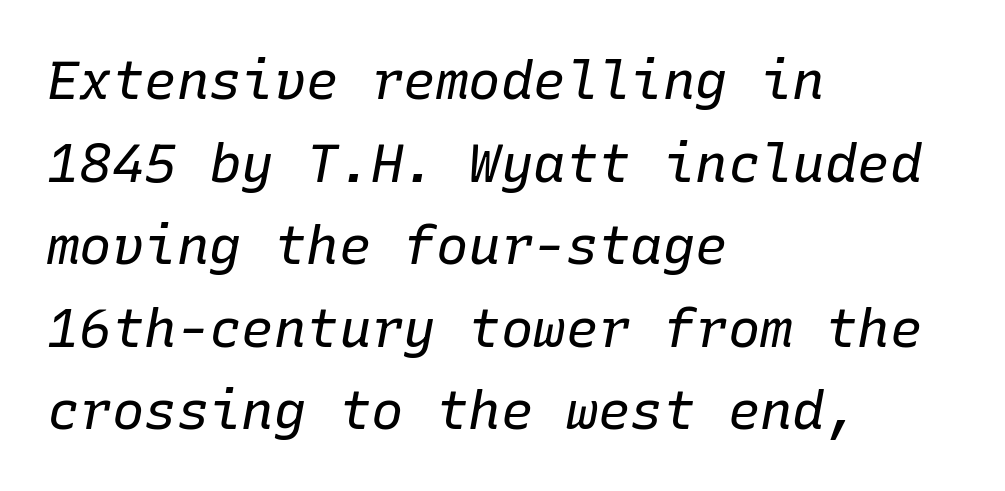
The image shows 54 px regular-weight type, italic (leaning right), monospaced; set left-aligned, normal line spacing (1.53x), normal letter spacing, not underlined; low stroke contrast and a medium x-height.
